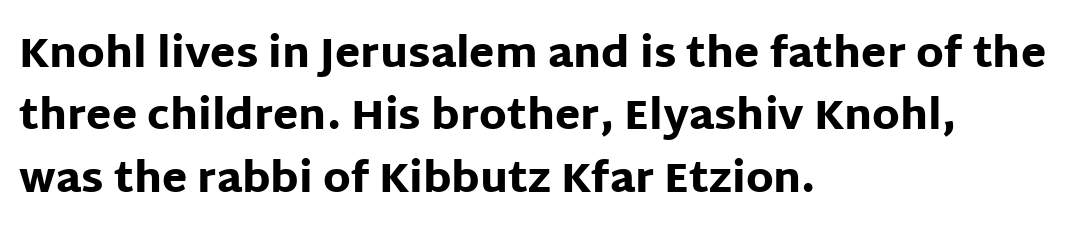
Q: Is the text bold? A: Yes.
Q: Is the text italic (slanted)? A: No, it is upright.
Q: Is the typeface a serif or a sans-serif typeface? A: Sans-serif.
Q: Is the text underlined? A: No.
Q: How is the paragraph aligned? A: Left-aligned.
Q: Is the spacing between letters normal or unusually wide? A: Normal.
Q: Is the spacing between lines tight, normal or loose? A: Normal.
Q: Width (condensed, normal, or wide)? A: Normal.
Q: Stroke contrast? A: Low.
Q: x-height? A: Large.
Q: Monospaced? A: No.
